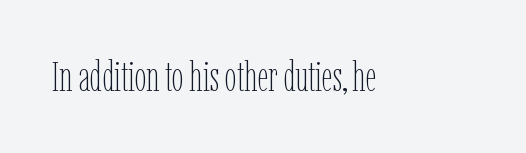
The image shows 42 px thin, condensed type, upright; set normal letter spacing, not underlined; low stroke contrast and a medium x-height.
